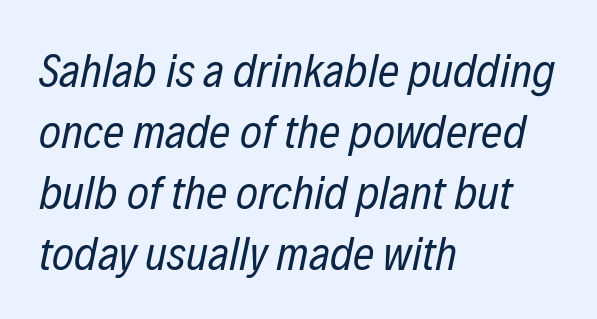
Q: Is the text bold? A: No.
Q: Is the text italic (slanted)? A: Yes, it leans right by about 12 degrees.
Q: Is the text underlined? A: No.
Q: How is the paragraph aligned? A: Left-aligned.
Q: Is the spacing between letters normal or unusually wide? A: Normal.
Q: Is the spacing between lines tight, normal or loose? A: Normal.
Q: Width (condensed, normal, or wide)? A: Condensed.
Q: Stroke contrast? A: Low.
Q: x-height? A: Medium.
Q: Monospaced? A: No.
